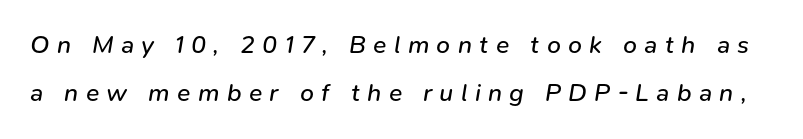
The weight would be labelled regular, book, light, or lighter still. Vertically, the passage feels expansive, rows floating well apart. Inter-character spacing is expanded well beyond the font's built-in metrics. Tall strokes in this sample are angled rather than plumb. Glance below the letters and you will spot only blank space.
